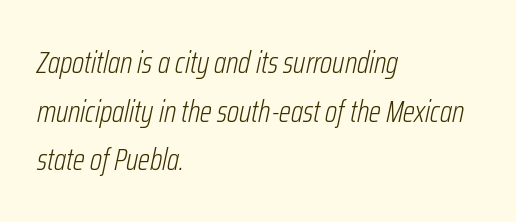
The image shows 31 px light, condensed type, italic (leaning right); set left-aligned, normal line spacing (1.57x), normal letter spacing, not underlined; low stroke contrast and a medium x-height.
